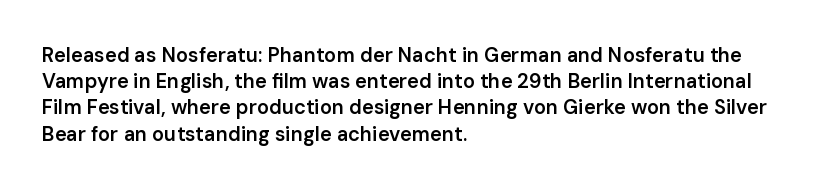
In terms of letterspacing, this is plain default setting. Leftover space on each line is placed entirely after the last word. When letters stand straight like this, we call the style roman or upright. Firm but not heavy-handed strokes: this text is semibold.
